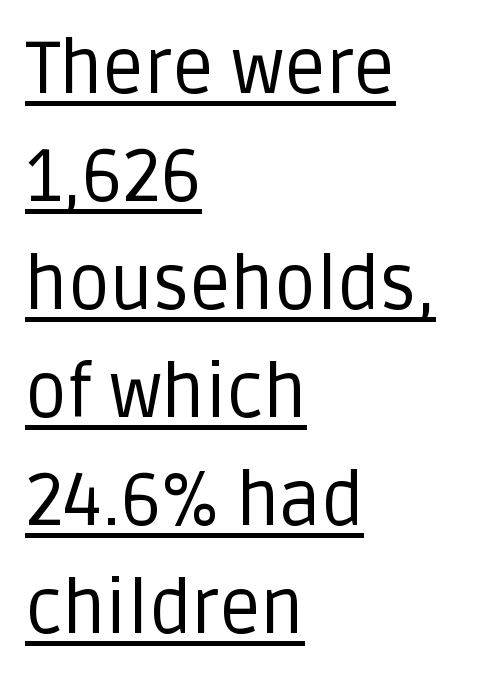
Q: Is the text bold? A: No.
Q: Is the text italic (slanted)? A: No, it is upright.
Q: Is the typeface a serif or a sans-serif typeface? A: Sans-serif.
Q: Is the text underlined? A: Yes.
Q: How is the paragraph aligned? A: Left-aligned.
Q: Is the spacing between letters normal or unusually wide? A: Normal.
Q: Is the spacing between lines tight, normal or loose? A: Normal.
Q: Width (condensed, normal, or wide)? A: Normal.
Q: Stroke contrast? A: Low.
Q: x-height? A: Large.
Q: Monospaced? A: No.
